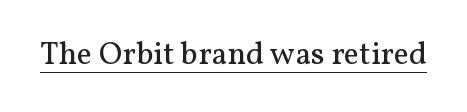
Q: Is the text bold? A: No.
Q: Is the text italic (slanted)? A: No, it is upright.
Q: Is the typeface a serif or a sans-serif typeface? A: Serif.
Q: Is the text underlined? A: Yes.
Q: Is the spacing between letters normal or unusually wide? A: Normal.
Q: Width (condensed, normal, or wide)? A: Normal.
Q: Stroke contrast? A: Medium.
Q: x-height? A: Medium.
Q: Monospaced? A: No.
